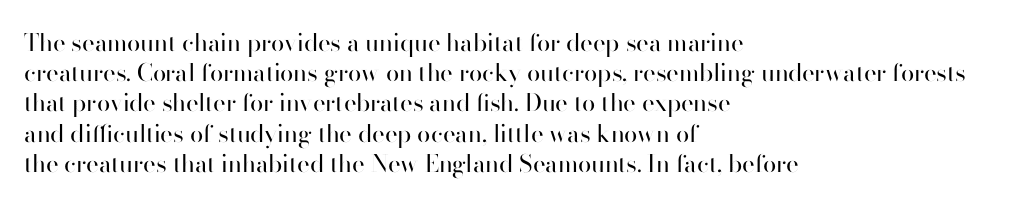
The image shows 24 px text type, upright; set left-aligned, normal line spacing (1.26x), normal letter spacing, not underlined.
